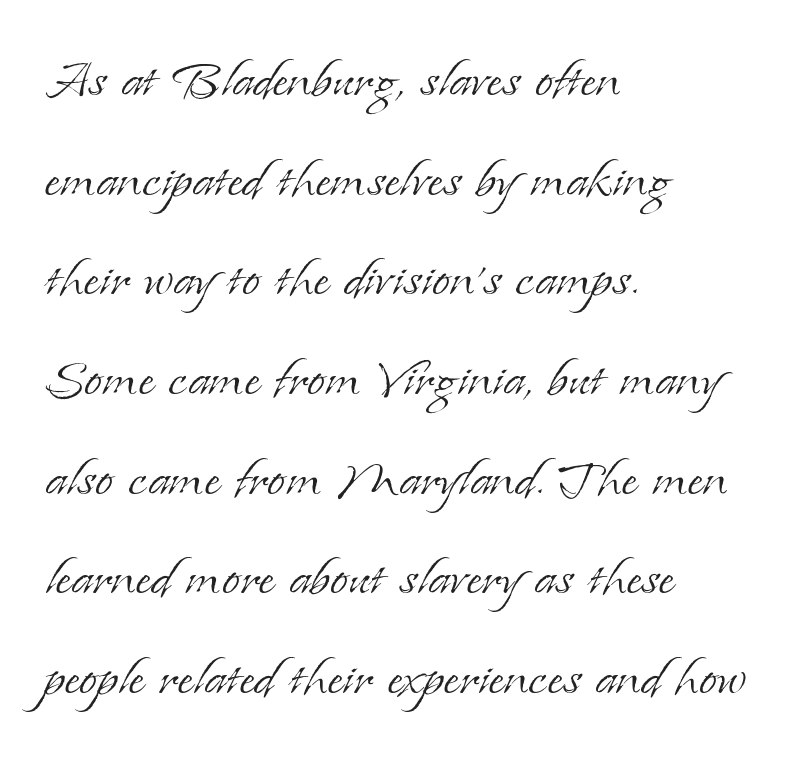
{"serif": "yes", "bold": "no", "weight": "light", "width": "normal", "stroke_contrast": "low", "x_height": "small", "monospaced": "no", "underline": "no", "align": "left", "line_spacing": "normal", "line_spacing_ratio": 1.51, "letter_spacing": "normal", "letter_spacing_em": 0.0, "glyph_px": 66}
